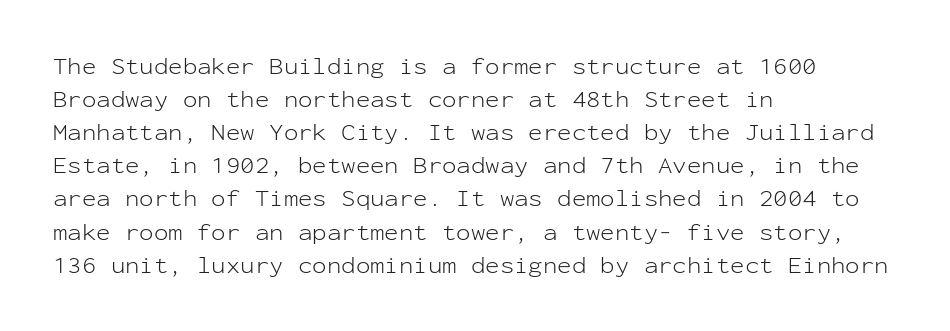
The image shows 24 px text type, upright; set left-aligned, normal line spacing (1.38x), normal letter spacing, not underlined.
